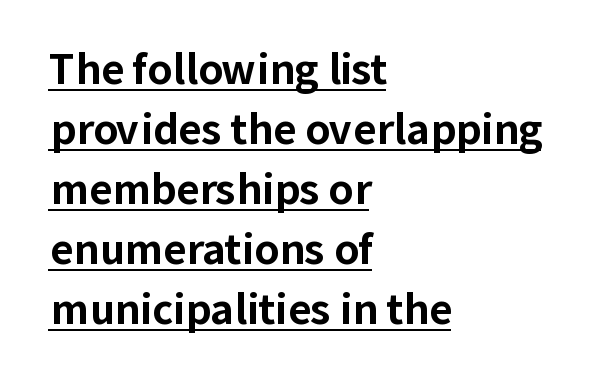
These lines sit exactly where default settings would place them. Do the characters align in a grid? No, the font is proportional. A typesetter would label this face a sans. The rendering uses a bold face; every stroke is thick and dark.
